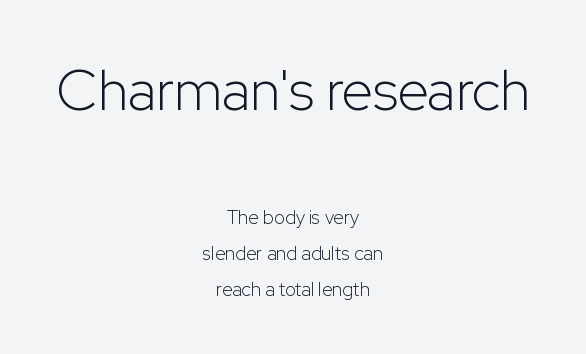
The lines in this sample share a center point and differ in where they start and stop. Beneath every word, the page is bare. Serif or sans? Sans — the stroke terminals are bare. Typesetter's note — upper block bumped up in size, lower block left smaller. Is this a fixed-width face? No — the glyphs have proportional, varying widths. The specimen reads as upright at a glance.
